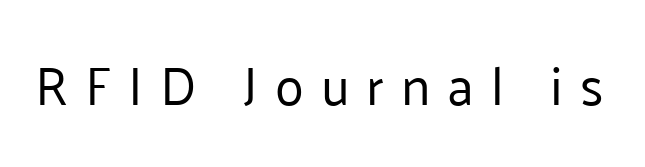
A light-to-regular cut is what we see here. When letters stand straight like this, we call the style roman or upright. You could not count columns in this text — the font is proportionally spaced. A clean baseline with only descenders dipping below it. Does the type have serifs? No, each stem ends abruptly. Each word looks stretched out because of the extra space between its letters.
